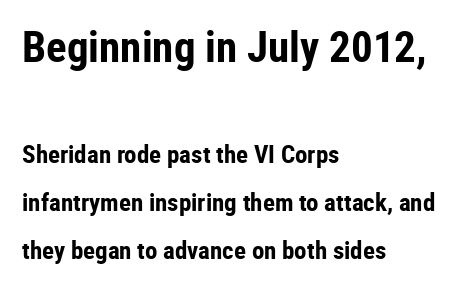
Short and long lines alike share a common starting point at left. Do the letters lean? They stand straight. Two sizes are in play, and the larger belongs to the first block. The space directly below the letters is spotless. How heavy is the stroke? Heavy — this is a bold. You could not count columns in this text — the font is proportionally spaced.
